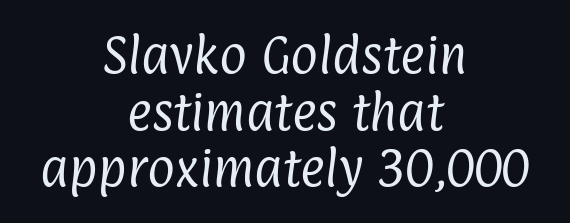
The typesetting does not lean heavy: it is not bold. This sample has the flowing, uneven cadence of proportional lettering. Leading matches the norm, producing a regular column. If you folded the block vertically in half, each line would mirror itself in length. Standard letterfit; no display-style spreading of the glyphs.
